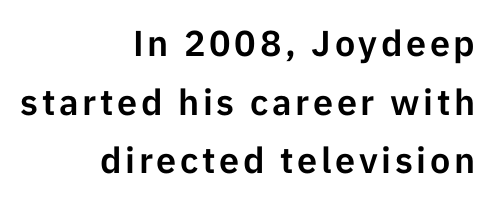
The image shows 36 px sans-serif type, upright; set right-aligned, normal line spacing (1.63x), not underlined; low stroke contrast and a medium x-height.
